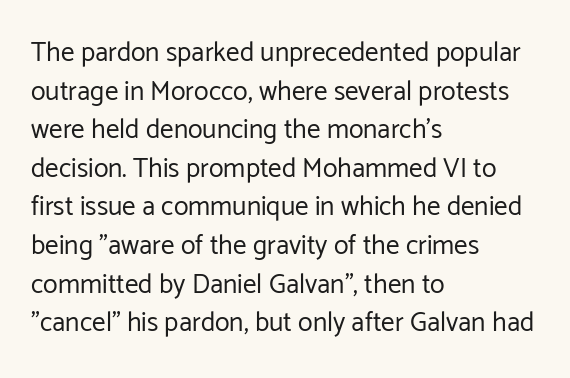
{"italic": "no", "bold": "no", "underline": "no", "align": "left", "line_spacing": "normal", "line_spacing_ratio": 1.43, "letter_spacing": "normal", "letter_spacing_em": 0.0, "glyph_px": 27}
